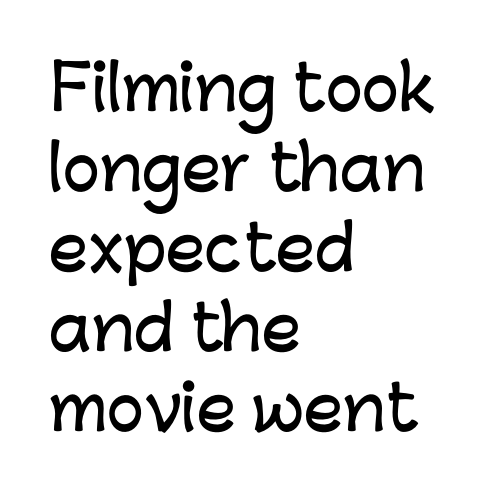
You could not count columns in this text — the font is proportionally spaced. Standard letterfit; no display-style spreading of the glyphs. Just letters on the line, the space beneath them empty. Reading down the block, your eye returns to a fixed left position each line.
